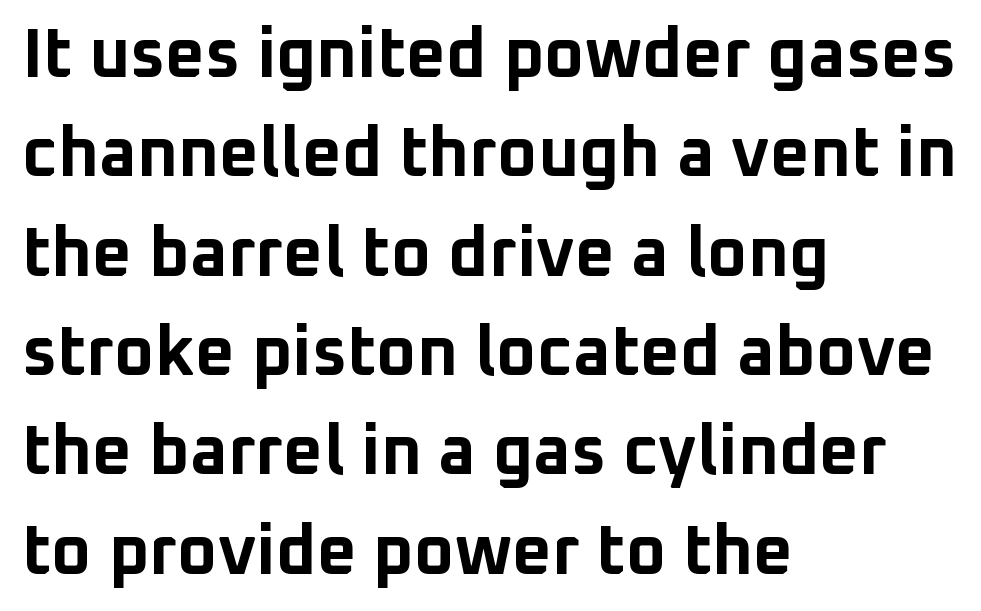
Stroke terminals: plain, sans-serif. The passage shown is typed in a proportional face where columns would drift. The glyphs are unaccompanied by any horizontal stroke below them. This block has exactly the height ordinary leading produces. Posture: straight, roman, zero tilt.
